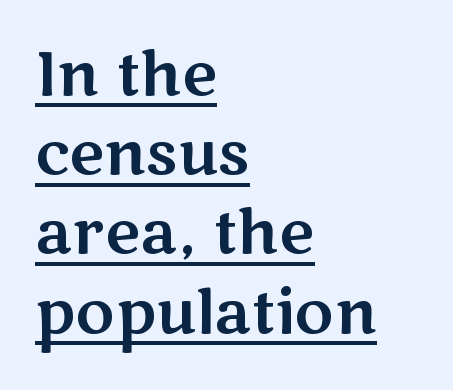
{"serif": "no", "italic": "no", "width": "wide", "stroke_contrast": "medium", "x_height": "medium", "monospaced": "no", "underline": "yes", "align": "left", "line_spacing": "normal", "line_spacing_ratio": 1.32, "letter_spacing": "normal", "letter_spacing_em": 0.0, "glyph_px": 60}
